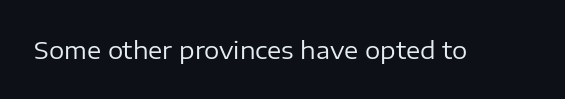
The image shows 24 px text type, upright; set normal letter spacing, not underlined.
